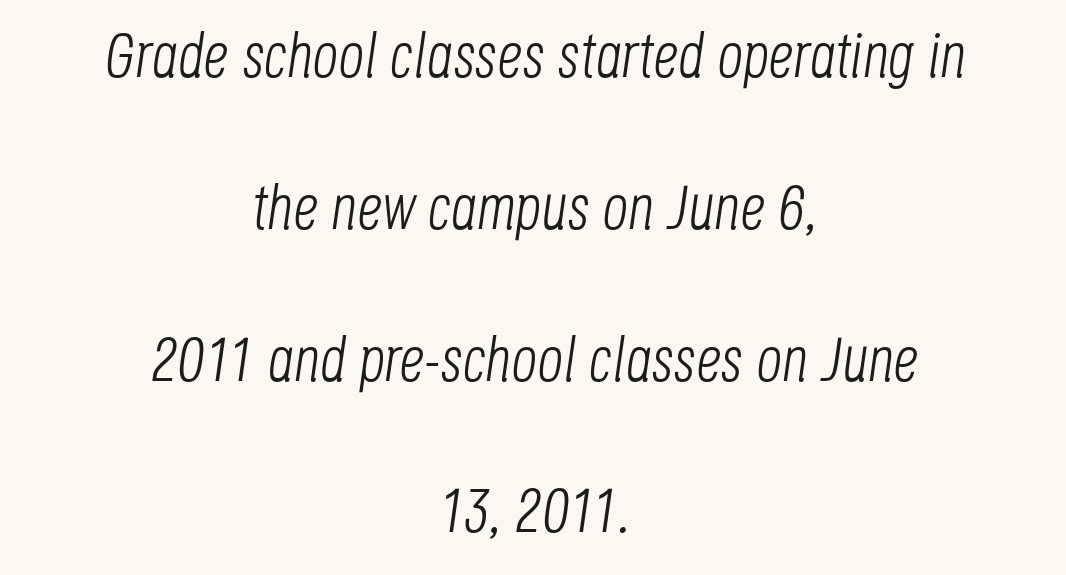
Is this a fixed-width face? No — the glyphs have proportional, varying widths. How are the letters spaced? Ordinarily, with no added tracking. Check under the words: just untouched page. Visually the block forms a symmetrical silhouette, jagged on both flanks.
